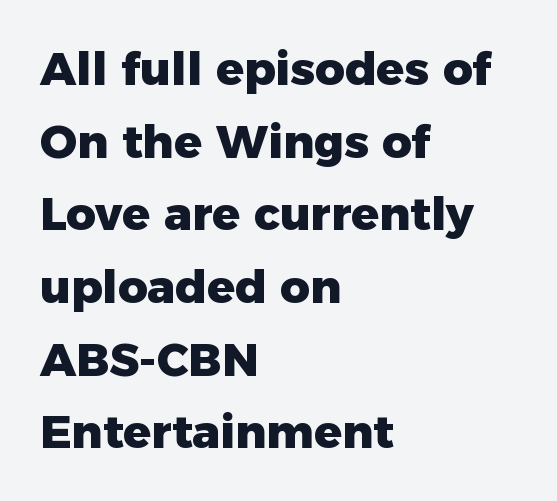
The image shows 46 px heavy sans-serif type, upright; set left-aligned, normal line spacing (1.58x), normal letter spacing, not underlined; low stroke contrast and a medium x-height.
